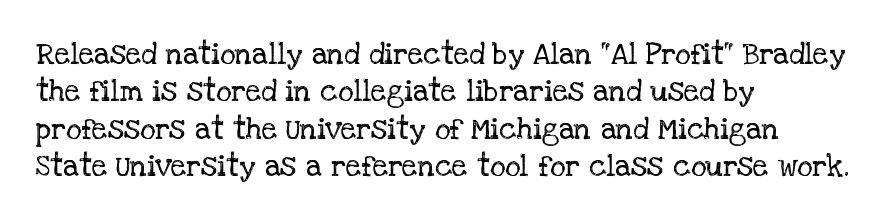
{"serif": "yes", "italic": "no", "bold": "no", "weight": "regular", "width": "normal", "stroke_contrast": "low", "x_height": "large", "monospaced": "no", "underline": "no", "align": "left", "line_spacing": "normal", "line_spacing_ratio": 1.25, "letter_spacing": "normal", "letter_spacing_em": 0.0, "glyph_px": 30}
